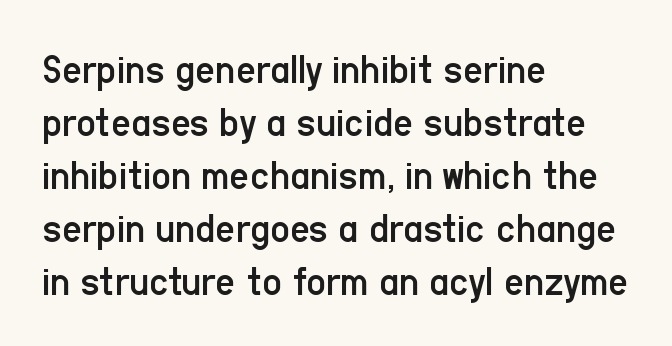
The image shows 43 px regular-weight, condensed sans-serif type, upright; set left-aligned, line spacing 1.23x, normal letter spacing, not underlined; low stroke contrast and a medium x-height.
